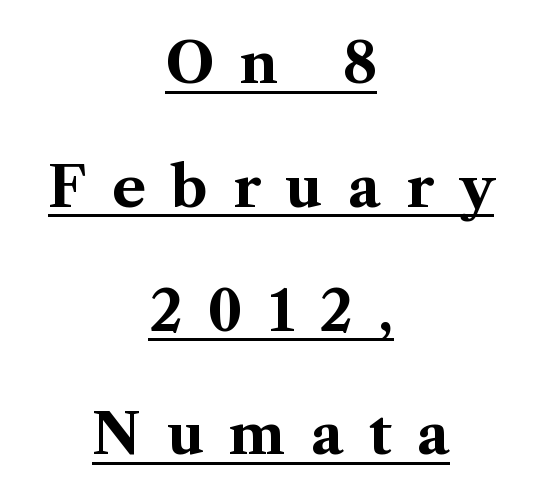
{"serif": "yes", "italic": "no", "bold": "yes", "weight": "bold", "width": "normal", "stroke_contrast": "medium", "x_height": "medium", "monospaced": "no", "underline": "yes", "align": "center", "line_spacing": "loose", "line_spacing_ratio": 2.21, "letter_spacing": "wide", "letter_spacing_em": 0.45, "glyph_px": 56}
